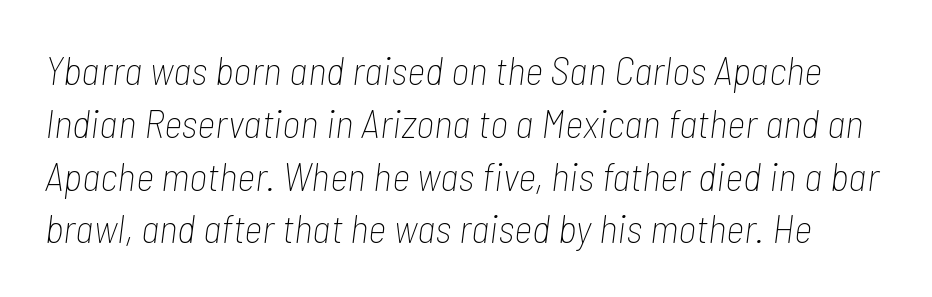
{"italic": "yes", "lean": "right", "slant_degrees": 7, "bold": "no", "weight": "thin", "width": "condensed", "stroke_contrast": "low", "x_height": "medium", "monospaced": "no", "underline": "no", "line_spacing": "normal", "line_spacing_ratio": 1.32, "letter_spacing": "normal", "letter_spacing_em": 0.0, "glyph_px": 40}
